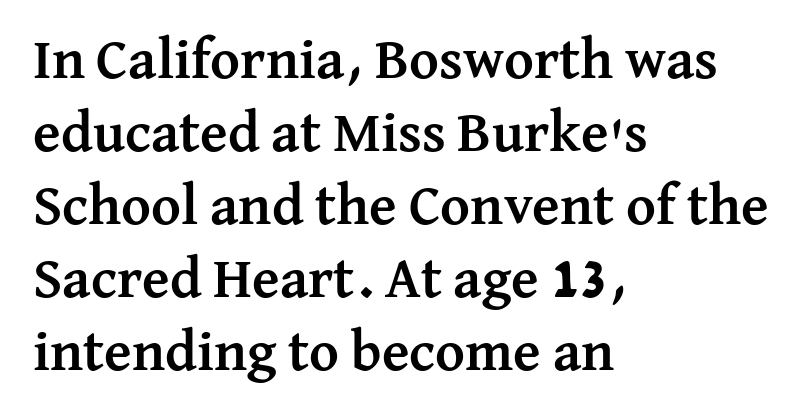
{"serif": "yes", "italic": "no", "bold": "yes", "weight": "semibold", "width": "normal", "stroke_contrast": "medium", "x_height": "medium", "monospaced": "no", "underline": "no", "align": "left", "line_spacing": "normal", "line_spacing_ratio": 1.28, "letter_spacing": "normal", "letter_spacing_em": 0.0, "glyph_px": 57}
